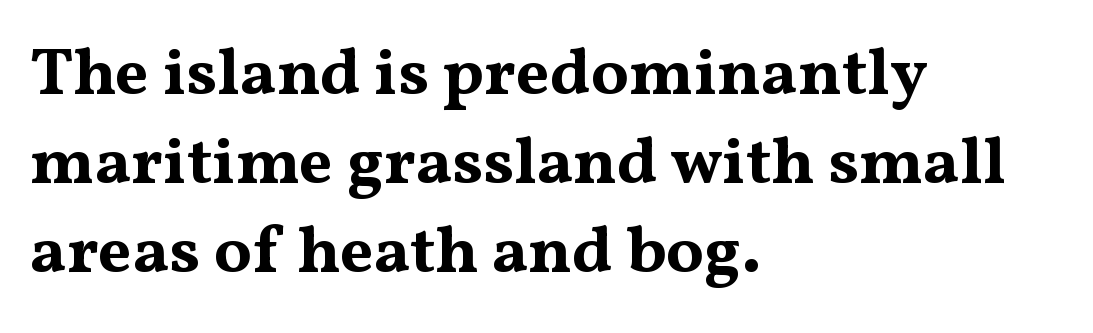
The image shows 67 px bold, wide serif type, upright; set left-aligned, normal line spacing (1.33x), normal letter spacing, not underlined; medium stroke contrast and a medium x-height.
